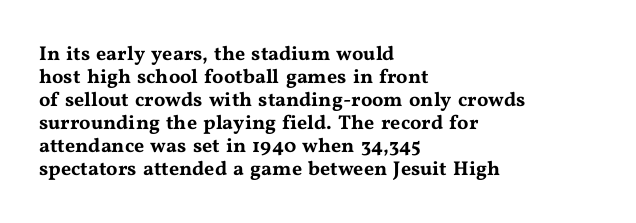
No italicization has been applied; the sample stays upright. Check the space under the baseline: it is left empty. The leading is snug, giving the passage a crowded texture. In CSS terms this would be text-align: left. There is no visible air inserted between adjacent glyphs.
